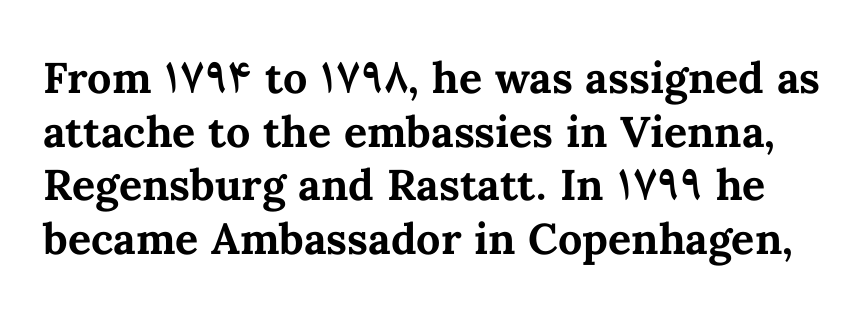
A typesetter would call this proportional, since set widths differ per character. Tracking value appears to be zero — textbook default spacing. Underlining? Definitely not there. Normally led — the rows are evenly, conventionally spaced.
